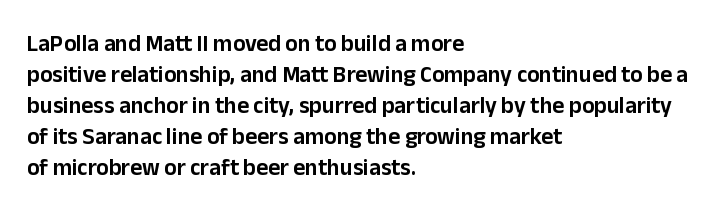
The designer left line spacing at the default. Glance below the letters and you will spot only blank space. The letters sit at their default tracking, neither squeezed nor spread. If you drew a line through each stem, it would be perfectly vertical. The compositor pushed each line to the left boundary.
